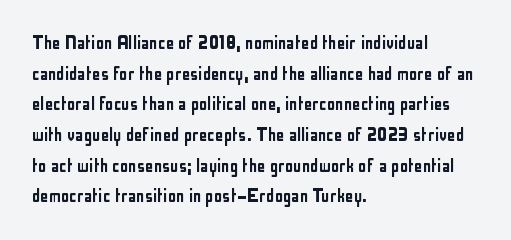
Q: Is the text italic (slanted)? A: No, it is upright.
Q: Is the text underlined? A: No.
Q: How is the paragraph aligned? A: Left-aligned.
Q: Is the spacing between letters normal or unusually wide? A: Normal.
Q: Is the spacing between lines tight, normal or loose? A: Normal.
